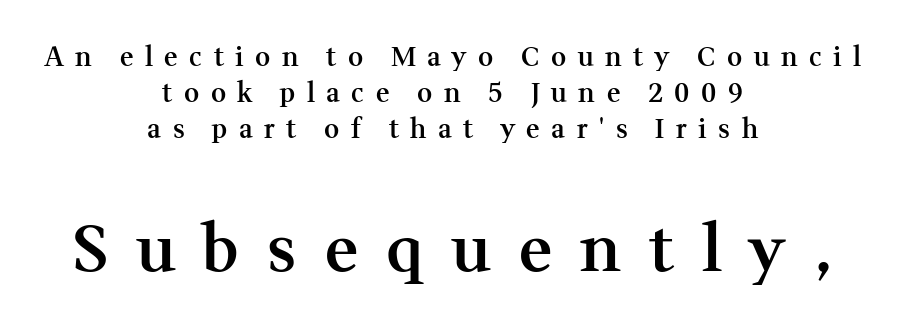
In CSS terms this would be text-align: center. Tracking here is generous; glyphs stand well apart from one another. Serifs: yes, visible at the terminals of the letterforms. Do the characters align in a grid? No, the font is proportional.
